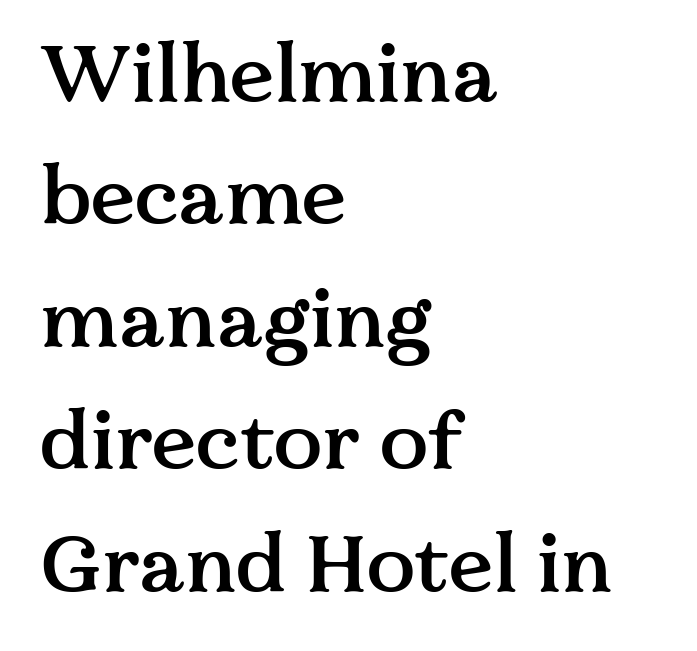
The image shows 80 px semibold serif type, upright; set left-aligned, normal line spacing (1.53x), normal letter spacing, not underlined; medium stroke contrast and a medium x-height.
